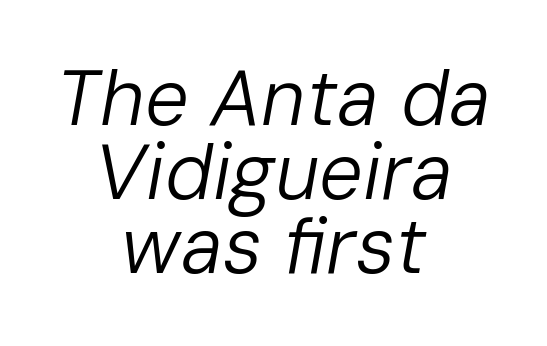
The image shows 78 px regular-weight type, italic (leaning right); set centered, tight line spacing (0.95x), normal letter spacing, not underlined; low stroke contrast and a medium x-height.
